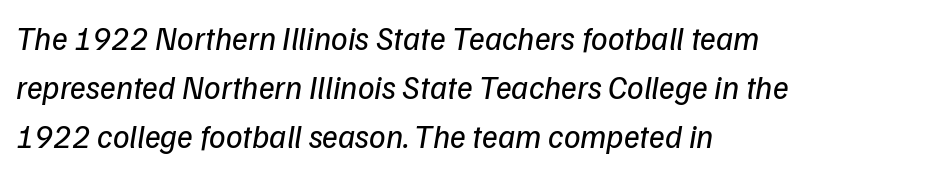
Q: Is the text bold? A: No.
Q: Is the typeface a serif or a sans-serif typeface? A: Sans-serif.
Q: Is the text underlined? A: No.
Q: How is the paragraph aligned? A: Left-aligned.
Q: Is the spacing between letters normal or unusually wide? A: Normal.
Q: Is the spacing between lines tight, normal or loose? A: Normal.
Q: Width (condensed, normal, or wide)? A: Normal.
Q: Stroke contrast? A: Low.
Q: x-height? A: Medium.
Q: Monospaced? A: No.
